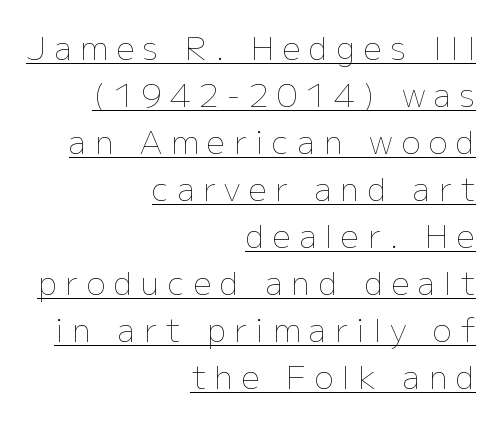
{"italic": "no", "bold": "no", "weight": "thin", "width": "normal", "stroke_contrast": "low", "x_height": "medium", "monospaced": "no", "underline": "yes", "align": "right", "line_spacing": "normal", "line_spacing_ratio": 1.47, "letter_spacing": "wide", "letter_spacing_em": 0.27, "glyph_px": 32}
